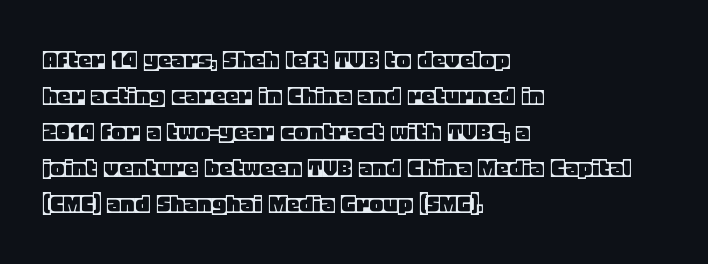
The image shows 27 px text type, upright; set left-aligned, normal line spacing (1.33x), normal letter spacing, not underlined.
